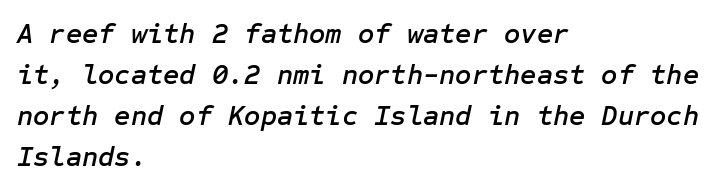
The glyphs look as if they've been sheared to an angle. Clear beneath every line of the passage. Characters follow at the spacing the type designer built in. The designer left line spacing at the default.
